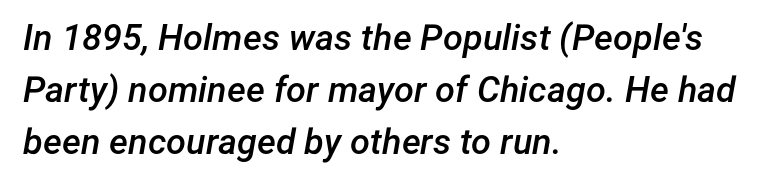
Q: Is the text bold? A: Semi-bold.
Q: Is the text italic (slanted)? A: Yes, it leans right by about 12 degrees.
Q: Is the text underlined? A: No.
Q: How is the paragraph aligned? A: Left-aligned.
Q: Is the spacing between letters normal or unusually wide? A: Normal.
Q: Is the spacing between lines tight, normal or loose? A: Normal.
Q: Width (condensed, normal, or wide)? A: Normal.
Q: Stroke contrast? A: Low.
Q: x-height? A: Medium.
Q: Monospaced? A: No.
